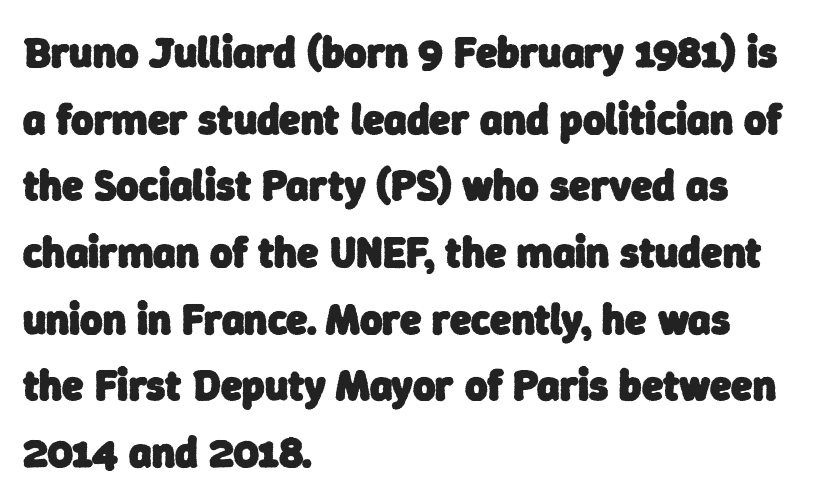
The image shows 43 px heavy sans-serif type; set left-aligned, normal line spacing (1.55x), normal letter spacing, not underlined; low stroke contrast and a medium x-height.
